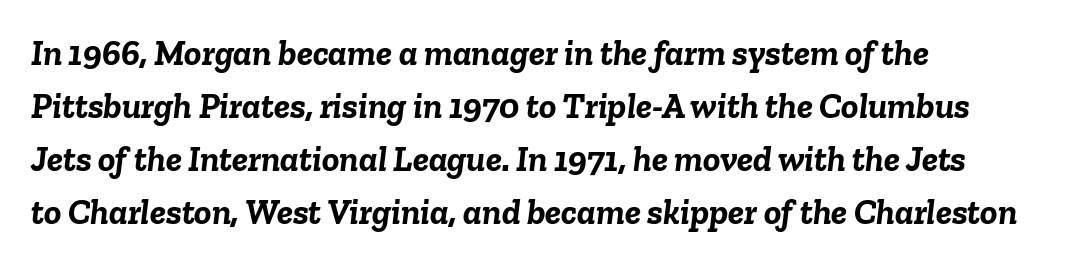
The image shows 36 px semibold type, italic (leaning right); set left-aligned, normal line spacing (1.47x), normal letter spacing, not underlined; low stroke contrast and a medium x-height.
